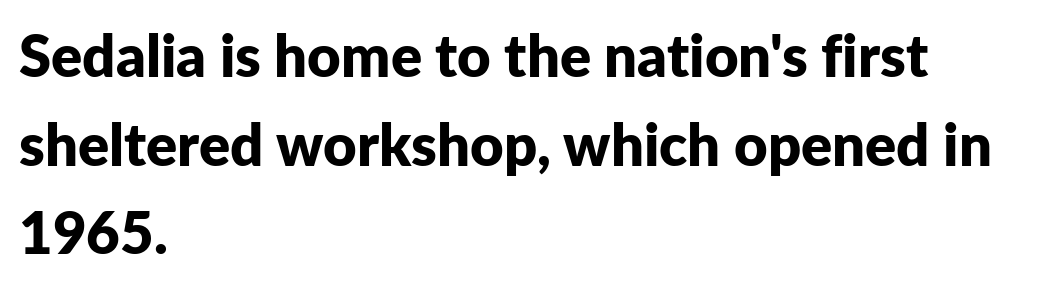
{"serif": "no", "italic": "no", "bold": "yes", "weight": "bold", "width": "normal", "stroke_contrast": "low", "x_height": "medium", "monospaced": "no", "underline": "no", "align": "left", "line_spacing": "normal", "line_spacing_ratio": 1.53, "letter_spacing": "normal", "letter_spacing_em": 0.0, "glyph_px": 58}
